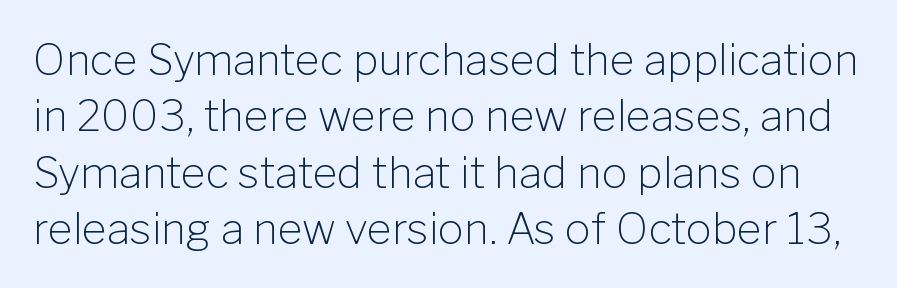
{"serif": "no", "italic": "no", "bold": "no", "weight": "light", "width": "normal", "stroke_contrast": "low", "x_height": "medium", "monospaced": "no", "underline": "no", "line_spacing": "normal", "line_spacing_ratio": 1.31, "letter_spacing": "normal", "letter_spacing_em": 0.0, "glyph_px": 43}
